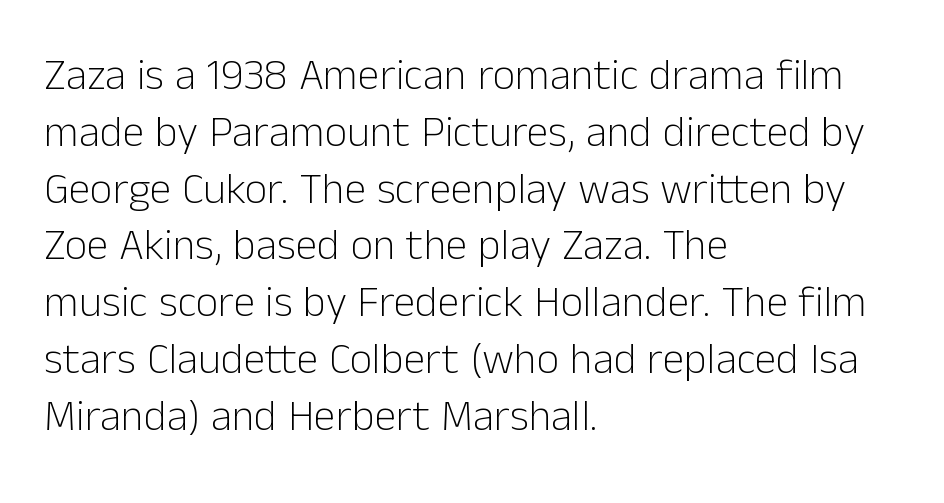
{"serif": "no", "italic": "no", "bold": "no", "weight": "light", "width": "normal", "stroke_contrast": "low", "x_height": "medium", "monospaced": "no", "underline": "no", "align": "left", "line_spacing": "normal", "line_spacing_ratio": 1.29, "letter_spacing": "normal", "letter_spacing_em": 0.0, "glyph_px": 44}
